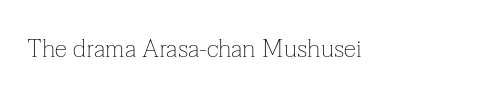
The image shows 25 px text type, upright; set normal letter spacing, not underlined.
